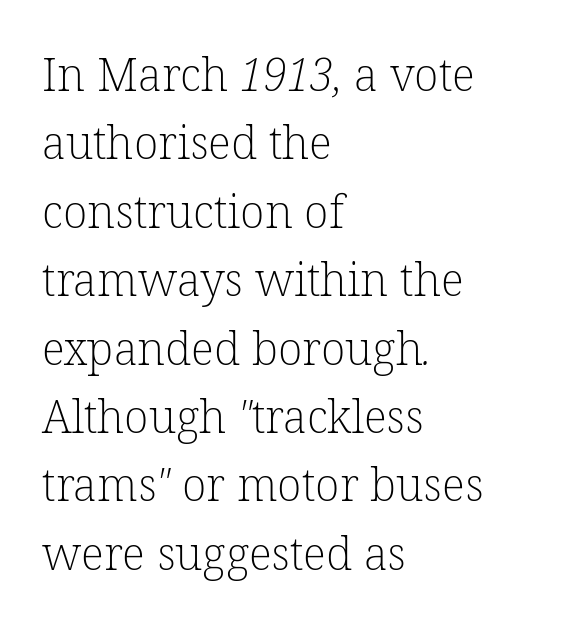
{"serif": "yes", "bold": "no", "weight": "light", "width": "normal", "stroke_contrast": "low", "x_height": "medium", "monospaced": "no", "underline": "no", "align": "left", "line_spacing": "normal", "line_spacing_ratio": 1.52, "letter_spacing": "normal", "letter_spacing_em": 0.0, "glyph_px": 45}
